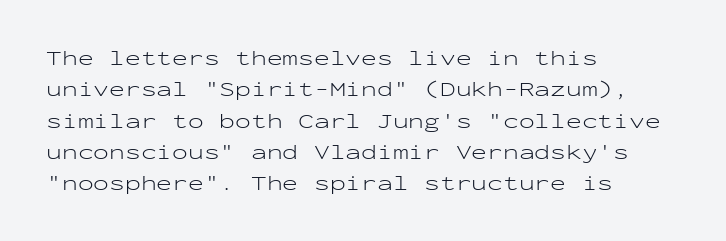
{"italic": "no", "bold": "no", "underline": "no", "align": "left", "line_spacing": "normal", "line_spacing_ratio": 1.49, "letter_spacing": "normal", "letter_spacing_em": 0.0, "glyph_px": 21}
